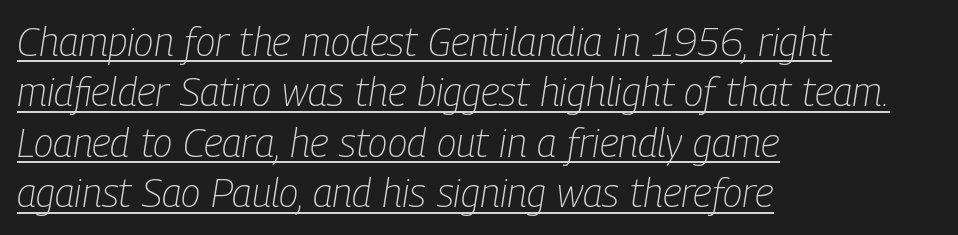
Q: Is the text bold? A: No.
Q: Is the text italic (slanted)? A: Yes, it leans right by about 9 degrees.
Q: Is the text underlined? A: Yes.
Q: How is the paragraph aligned? A: Left-aligned.
Q: Is the spacing between letters normal or unusually wide? A: Normal.
Q: Is the spacing between lines tight, normal or loose? A: Normal.
Q: Width (condensed, normal, or wide)? A: Condensed.
Q: Stroke contrast? A: Low.
Q: x-height? A: Medium.
Q: Monospaced? A: No.
